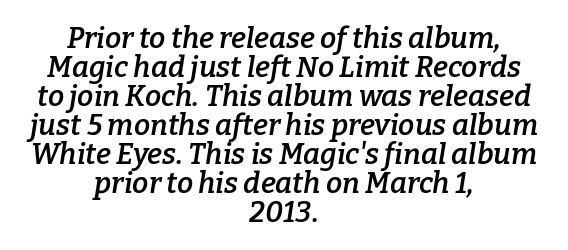
Think of a printed novel: that variable character pitch is what you see here. Reading down the column, the eye jumps only a short way to each next line. Serif or sans? Serif — the stroke terminals have little feet. Check under the words: just untouched page.
